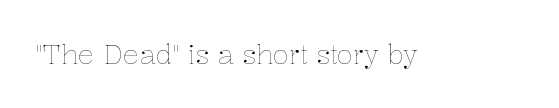
The image shows 27 px text type, upright; set normal letter spacing, not underlined.
